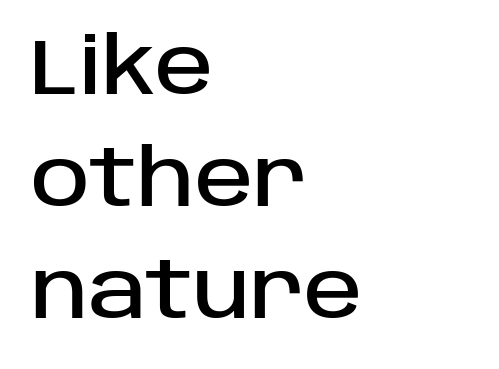
The image shows 79 px sans-serif type, upright; set left-aligned, normal line spacing (1.42x), normal letter spacing, not underlined; low stroke contrast and a large x-height.
